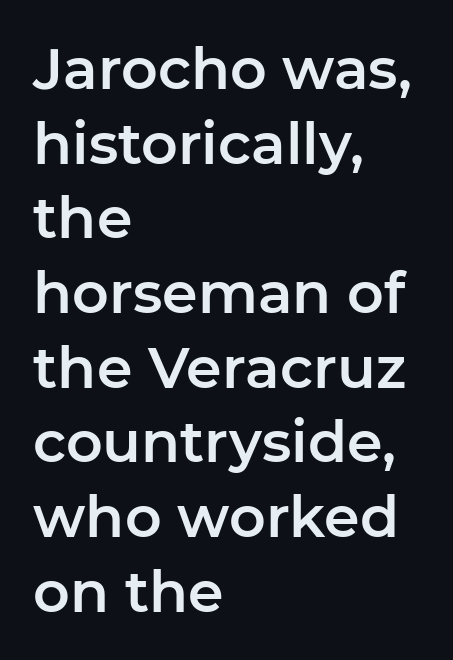
The image shows 57 px sans-serif type, upright; set left-aligned, normal line spacing (1.31x), normal letter spacing, not underlined; low stroke contrast and a medium x-height.
